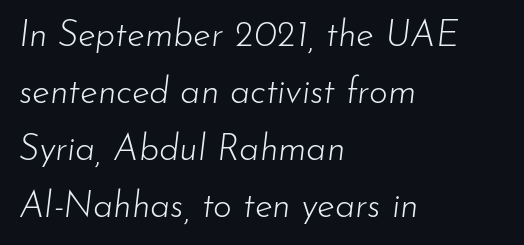
Q: Is the text bold? A: No.
Q: Is the text italic (slanted)? A: Yes, it leans right by about 7 degrees.
Q: Is the text underlined? A: No.
Q: How is the paragraph aligned? A: Left-aligned.
Q: Is the spacing between letters normal or unusually wide? A: Normal.
Q: Is the spacing between lines tight, normal or loose? A: Normal.
Q: Width (condensed, normal, or wide)? A: Normal.
Q: Stroke contrast? A: Low.
Q: x-height? A: Small.
Q: Monospaced? A: No.
